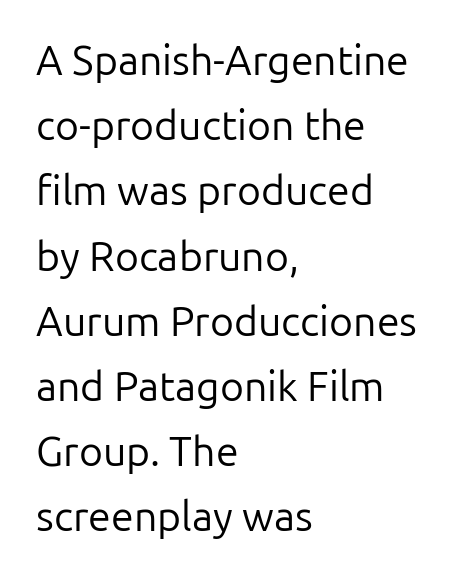
{"serif": "no", "italic": "no", "bold": "no", "weight": "regular", "width": "normal", "stroke_contrast": "low", "x_height": "medium", "monospaced": "no", "underline": "no", "align": "left", "line_spacing": "normal", "line_spacing_ratio": 1.59, "letter_spacing": "normal", "letter_spacing_em": 0.0, "glyph_px": 41}
